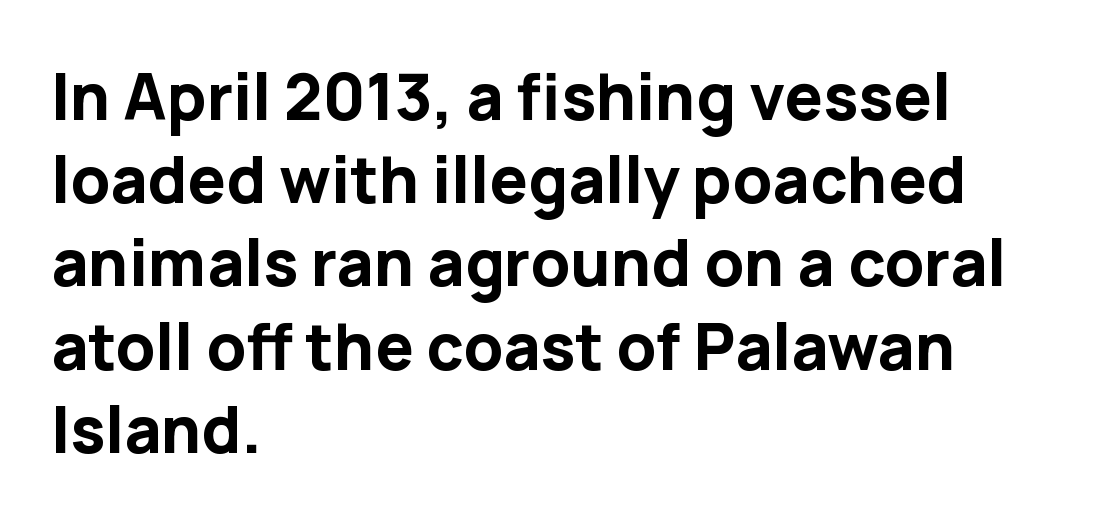
{"serif": "no", "italic": "no", "bold": "yes", "weight": "bold", "width": "normal", "stroke_contrast": "low", "x_height": "medium", "monospaced": "no", "underline": "no", "align": "left", "line_spacing": "normal", "line_spacing_ratio": 1.3, "letter_spacing": "normal", "letter_spacing_em": 0.0, "glyph_px": 64}
